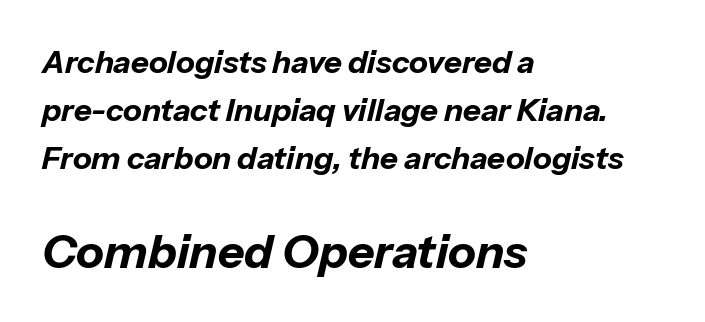
Q: Is the text bold? A: Yes.
Q: Is the text italic (slanted)? A: Yes, it leans right by about 13 degrees.
Q: Is the text underlined? A: No.
Q: How is the paragraph aligned? A: Left-aligned.
Q: Is the spacing between letters normal or unusually wide? A: Normal.
Q: Is the spacing between lines tight, normal or loose? A: Normal.
Q: Which block of text is set in a larger size, the first (top) or the second (bottom)? A: The second (bottom) one.
Q: Width (condensed, normal, or wide)? A: Normal.
Q: Stroke contrast? A: Low.
Q: x-height? A: Medium.
Q: Monospaced? A: No.
